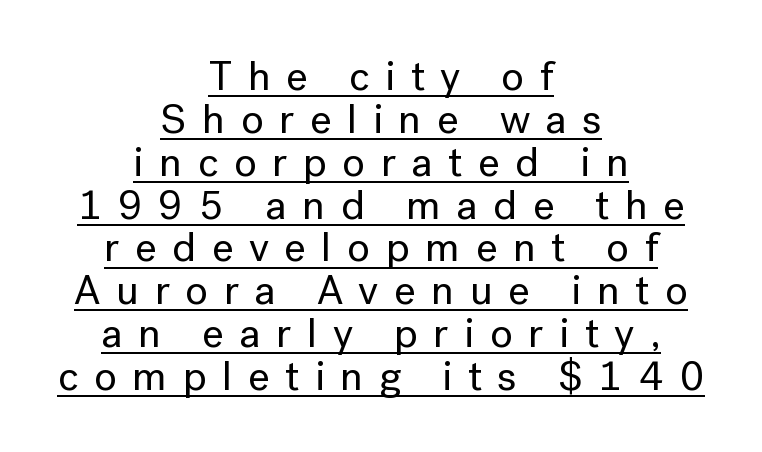
Q: Is the text italic (slanted)? A: No, it is upright.
Q: Is the typeface a serif or a sans-serif typeface? A: Sans-serif.
Q: Is the text underlined? A: Yes.
Q: How is the paragraph aligned? A: Centered.
Q: Is the spacing between letters normal or unusually wide? A: Unusually wide.
Q: Is the spacing between lines tight, normal or loose? A: Tight.
Q: Width (condensed, normal, or wide)? A: Normal.
Q: Stroke contrast? A: Low.
Q: x-height? A: Medium.
Q: Monospaced? A: No.
